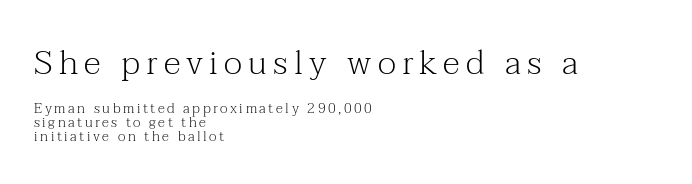
The image shows 34 px light serif type, upright; set left-aligned, tight line spacing (1.02x), not underlined; the first (top) block is 2.43x larger; medium stroke contrast and a medium x-height.
